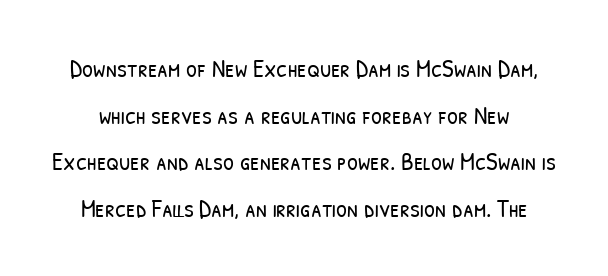
What stands out about the letter spacing? Nothing — it is the standard amount. Bare-footed words on every line. Nothing heavy about these letters — not bold at all.
